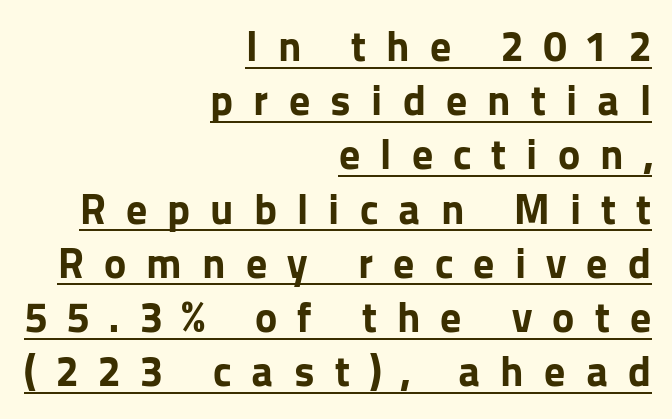
A dark, heavy texture on the line: the type is bold. This sample has the flowing, uneven cadence of proportional lettering. The letters carry no serifs — their stems end cleanly without finishing strokes. This rendering features underlined lettering. Every row of glyphs terminates at an identical x-position on the right. The face used here is rendered with a markedly widened letterfit.
